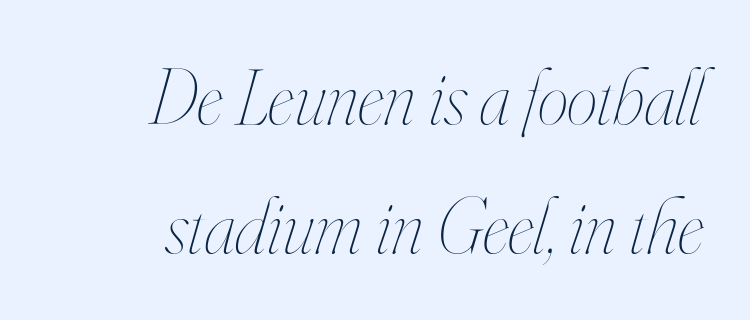
Nobody drew a line under any word here. These glyphs show unthickened strokes, regular width or finer. Casual observation: everything's shoved over to the right. You could call the tracking neutral — neither tight nor loose. How would I describe the line gaps? Plain and ordinary. Observe the lean: these are italic letterforms.
